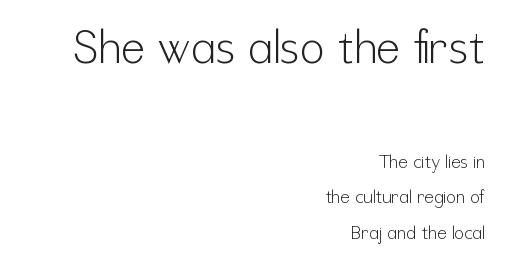
The image shows 45 px light, condensed sans-serif type, upright; set right-aligned, loose line spacing (1.99x), normal letter spacing, not underlined; the first (top) block is 2.5x larger; low stroke contrast and a medium x-height.
